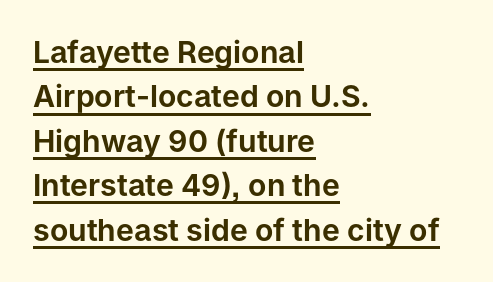
{"serif": "no", "italic": "no", "width": "normal", "stroke_contrast": "low", "x_height": "medium", "monospaced": "no", "underline": "yes", "align": "left", "line_spacing": "normal", "line_spacing_ratio": 1.48, "letter_spacing": "normal", "letter_spacing_em": 0.0, "glyph_px": 30}
